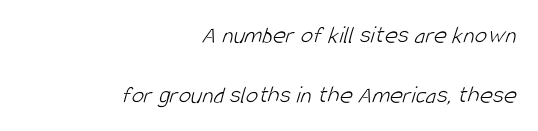
Q: Is the text bold? A: No.
Q: Is the text underlined? A: No.
Q: How is the paragraph aligned? A: Right-aligned.
Q: Is the spacing between letters normal or unusually wide? A: Normal.
Q: Is the spacing between lines tight, normal or loose? A: Loose.
